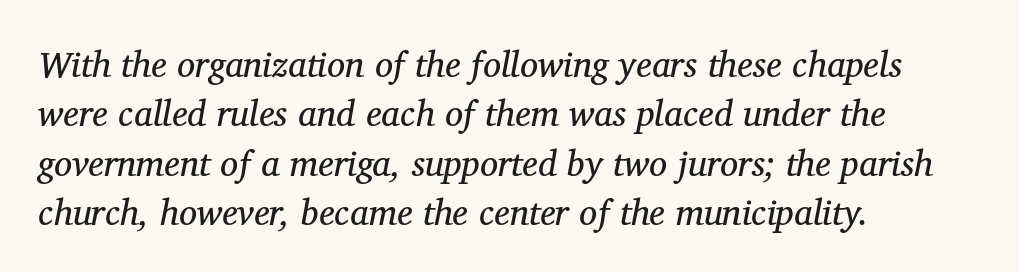
{"serif": "yes", "italic": "yes", "lean": "right", "slant_degrees": 11, "bold": "no", "weight": "regular", "width": "normal", "stroke_contrast": "medium", "x_height": "medium", "monospaced": "no", "underline": "no", "align": "left", "line_spacing": "normal", "line_spacing_ratio": 1.37, "letter_spacing": "normal", "letter_spacing_em": 0.0, "glyph_px": 36}
